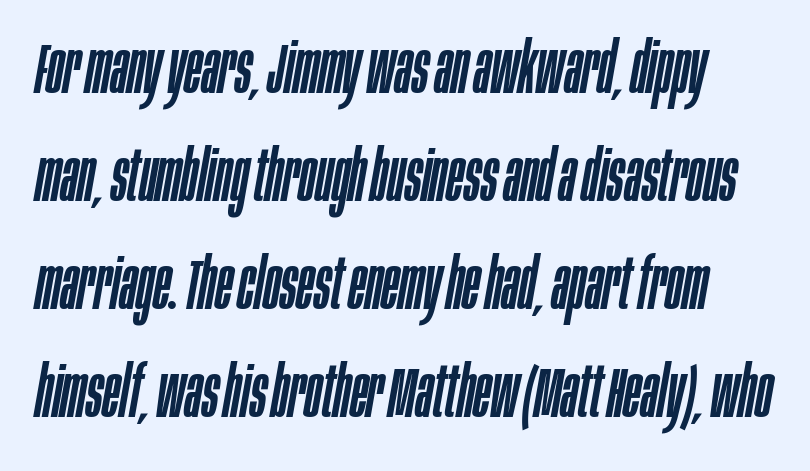
Is there much room between lines? A standard amount, neither cramped nor airy. The rendering keeps characters at their native spacing. There's an unmistakable incline to the writing here. Is this a fixed-width face? No — the glyphs have proportional, varying widths. Honestly, there is no underline to notice here at all.
